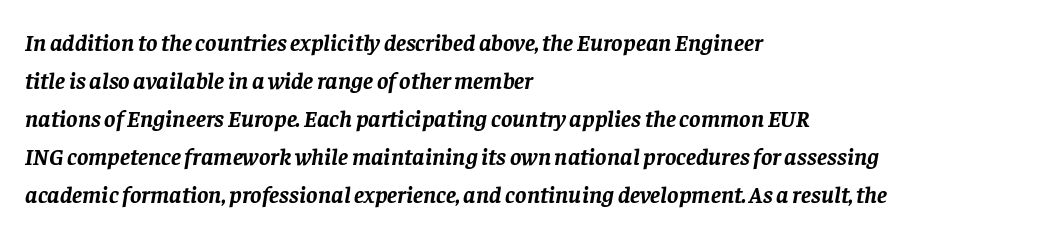
{"italic": "yes", "lean": "right", "slant_degrees": 8, "bold": "yes", "underline": "no", "align": "left", "line_spacing": "normal", "line_spacing_ratio": 1.58, "letter_spacing": "normal", "letter_spacing_em": 0.0, "glyph_px": 24}
